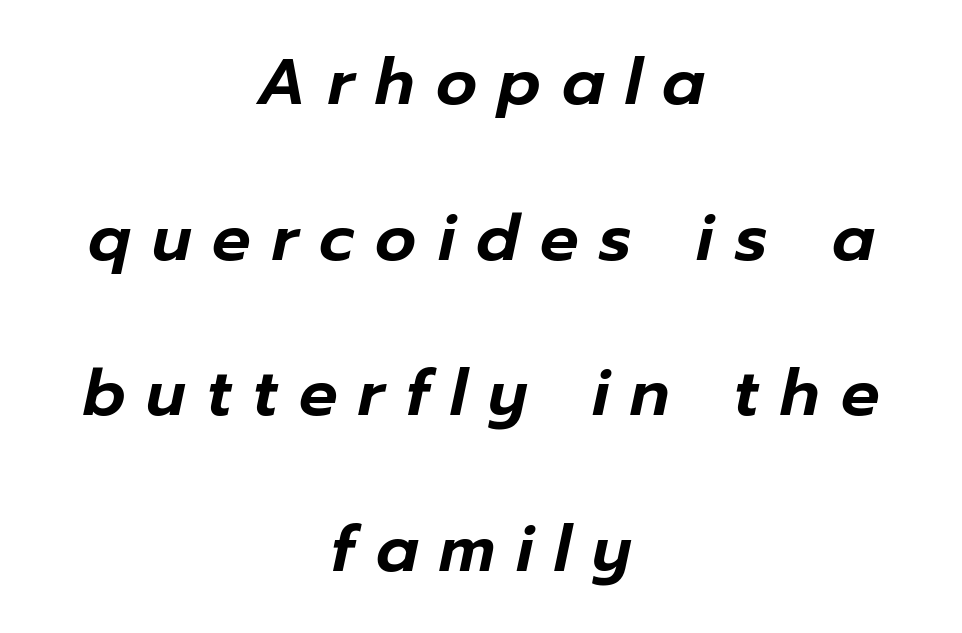
{"italic": "yes", "lean": "right", "slant_degrees": 12, "width": "normal", "stroke_contrast": "low", "x_height": "medium", "monospaced": "no", "underline": "no", "align": "center", "line_spacing": "loose", "line_spacing_ratio": 2.43, "letter_spacing": "wide", "letter_spacing_em": 0.33, "glyph_px": 64}
